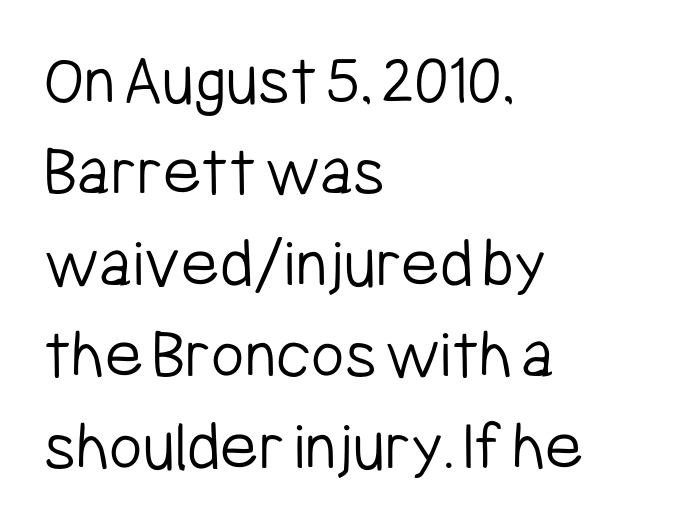
Q: Is the text bold? A: No.
Q: Is the text italic (slanted)? A: No, it is upright.
Q: Is the typeface a serif or a sans-serif typeface? A: Sans-serif.
Q: Is the text underlined? A: No.
Q: How is the paragraph aligned? A: Left-aligned.
Q: Is the spacing between letters normal or unusually wide? A: Normal.
Q: Is the spacing between lines tight, normal or loose? A: Normal.
Q: Width (condensed, normal, or wide)? A: Condensed.
Q: Stroke contrast? A: Low.
Q: x-height? A: Medium.
Q: Monospaced? A: No.
